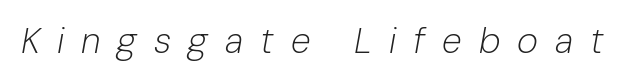
The passage shown is typed in a proportional face where columns would drift. Heaviness? Minimal to ordinary, like unemphasized prose. In terms of posture, this sample is oblique. The space directly below the letters is spotless.
